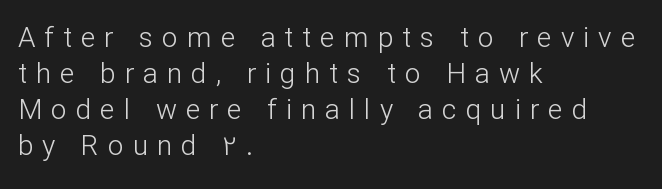
Q: Is the text bold? A: No.
Q: Is the text italic (slanted)? A: No, it is upright.
Q: Is the typeface a serif or a sans-serif typeface? A: Sans-serif.
Q: Is the text underlined? A: No.
Q: How is the paragraph aligned? A: Left-aligned.
Q: Is the spacing between letters normal or unusually wide? A: Unusually wide.
Q: Is the spacing between lines tight, normal or loose? A: Normal.
Q: Width (condensed, normal, or wide)? A: Normal.
Q: Stroke contrast? A: Low.
Q: x-height? A: Medium.
Q: Monospaced? A: No.
